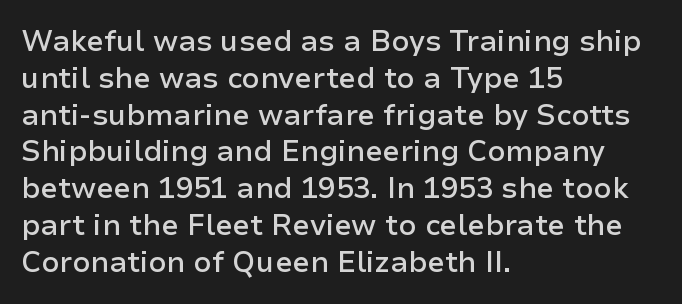
The glyphs are unaccompanied by any horizontal stroke below them. Short and long lines alike share a common starting point at left. Nothing sits at the stroke ends, so this counts as sans-serif. The letters sit at their default tracking, neither squeezed nor spread. The axis of the letterforms is exactly vertical.
